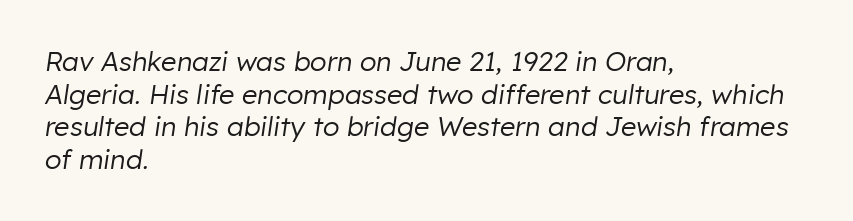
Q: Is the text bold? A: No.
Q: Is the text italic (slanted)? A: Yes, it leans right by about 8 degrees.
Q: Is the text underlined? A: No.
Q: How is the paragraph aligned? A: Left-aligned.
Q: Is the spacing between letters normal or unusually wide? A: Normal.
